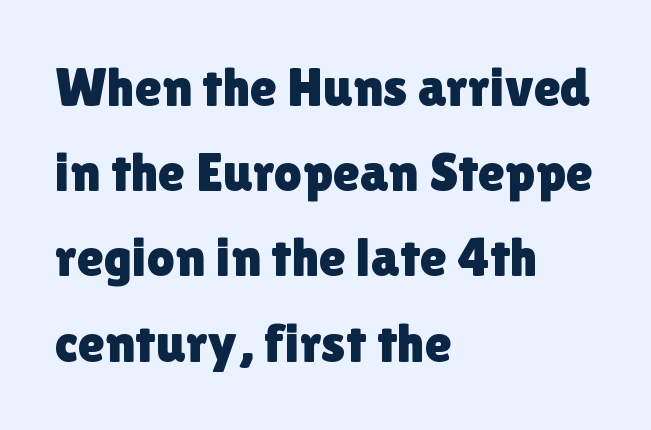
Q: Is the text italic (slanted)? A: No, it is upright.
Q: Is the typeface a serif or a sans-serif typeface? A: Sans-serif.
Q: Is the text underlined? A: No.
Q: How is the paragraph aligned? A: Left-aligned.
Q: Is the spacing between letters normal or unusually wide? A: Normal.
Q: Is the spacing between lines tight, normal or loose? A: Normal.
Q: Width (condensed, normal, or wide)? A: Normal.
Q: Stroke contrast? A: Low.
Q: x-height? A: Medium.
Q: Monospaced? A: No.
